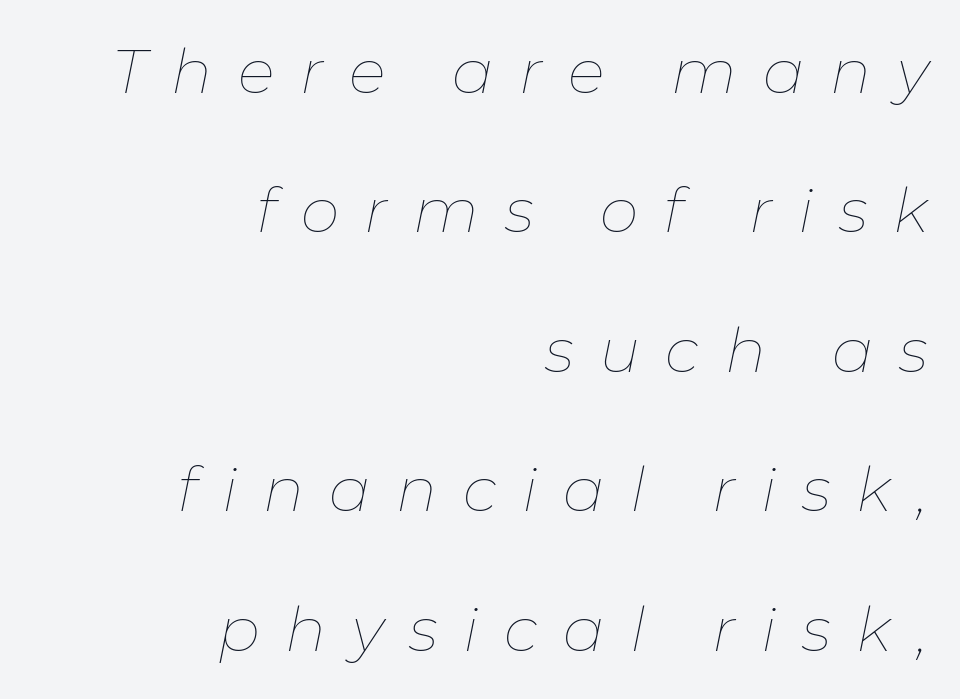
Q: Is the text bold? A: No.
Q: Is the text italic (slanted)? A: Yes, it leans right by about 11 degrees.
Q: Is the text underlined? A: No.
Q: How is the paragraph aligned? A: Right-aligned.
Q: Is the spacing between letters normal or unusually wide? A: Unusually wide.
Q: Is the spacing between lines tight, normal or loose? A: Loose.
Q: Width (condensed, normal, or wide)? A: Normal.
Q: Stroke contrast? A: Low.
Q: x-height? A: Medium.
Q: Monospaced? A: No.
